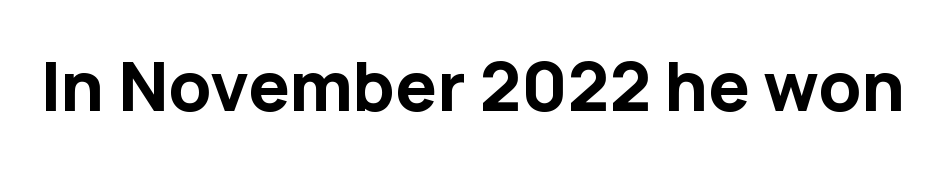
{"serif": "no", "italic": "no", "bold": "yes", "weight": "bold", "width": "normal", "stroke_contrast": "low", "x_height": "medium", "monospaced": "no", "underline": "no", "letter_spacing": "normal", "letter_spacing_em": 0.0, "glyph_px": 66}
